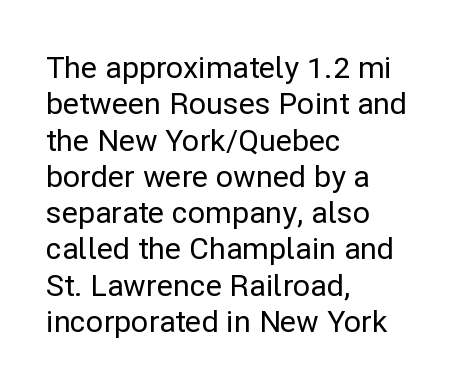
{"serif": "no", "italic": "no", "width": "normal", "stroke_contrast": "low", "x_height": "medium", "monospaced": "no", "underline": "no", "align": "left", "line_spacing_ratio": 1.21, "letter_spacing": "normal", "letter_spacing_em": 0.0, "glyph_px": 30}
